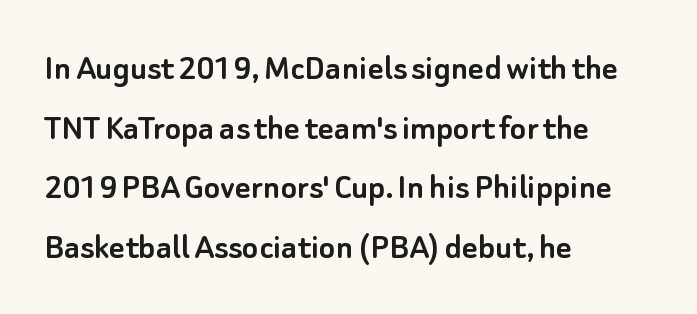
Proportional: the letters do not fall into vertical columns. Every character sits straight up, as roman type does. Nope, no serifs anywhere on these letters. The horizontal fit of the characters is conventional and even. Reading down the column, the eye jumps a familiar distance to each next line. Visually the block forms a straight wall on the left and a jagged coastline on the right.
